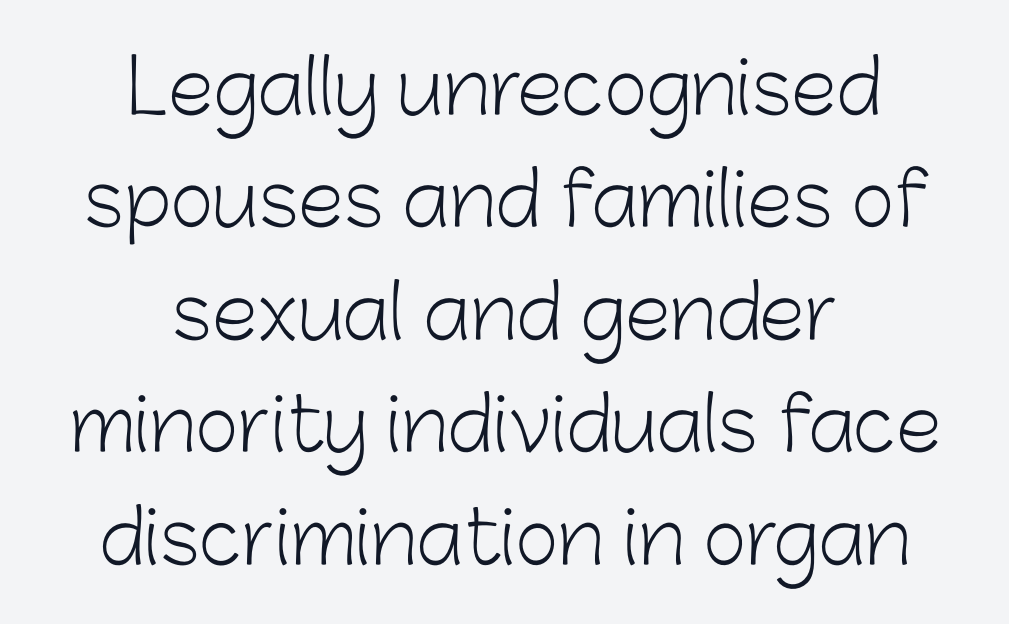
The image shows 74 px light sans-serif type, upright; set centered, normal line spacing (1.52x), normal letter spacing, not underlined; low stroke contrast and a medium x-height.
